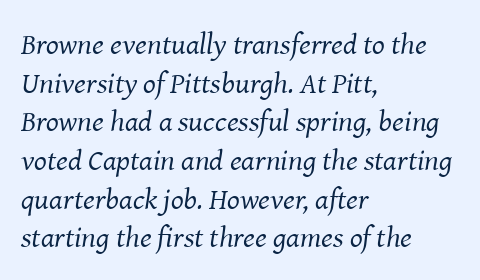
Q: Is the text bold? A: No.
Q: Is the text italic (slanted)? A: Yes, it leans right by about 8 degrees.
Q: Is the typeface a serif or a sans-serif typeface? A: Serif.
Q: Is the text underlined? A: No.
Q: How is the paragraph aligned? A: Left-aligned.
Q: Is the spacing between letters normal or unusually wide? A: Normal.
Q: Is the spacing between lines tight, normal or loose? A: Normal.
Q: Width (condensed, normal, or wide)? A: Normal.
Q: Stroke contrast? A: Medium.
Q: x-height? A: Medium.
Q: Monospaced? A: No.
